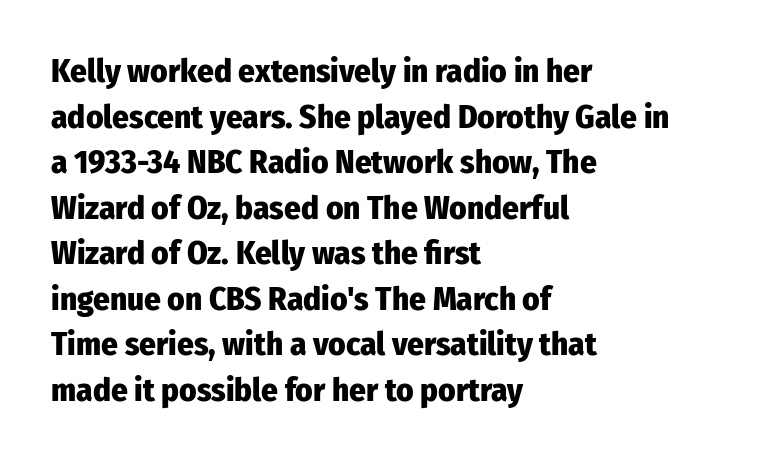
{"serif": "no", "italic": "no", "bold": "yes", "weight": "heavy", "width": "condensed", "stroke_contrast": "low", "x_height": "medium", "monospaced": "no", "underline": "no", "align": "left", "line_spacing": "normal", "line_spacing_ratio": 1.38, "letter_spacing": "normal", "letter_spacing_em": 0.0, "glyph_px": 33}
